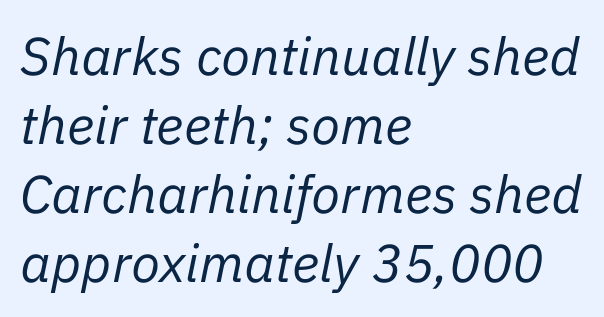
The image shows 53 px regular-weight type, italic (leaning right); set left-aligned, normal line spacing (1.3x), normal letter spacing, not underlined; low stroke contrast and a medium x-height.
